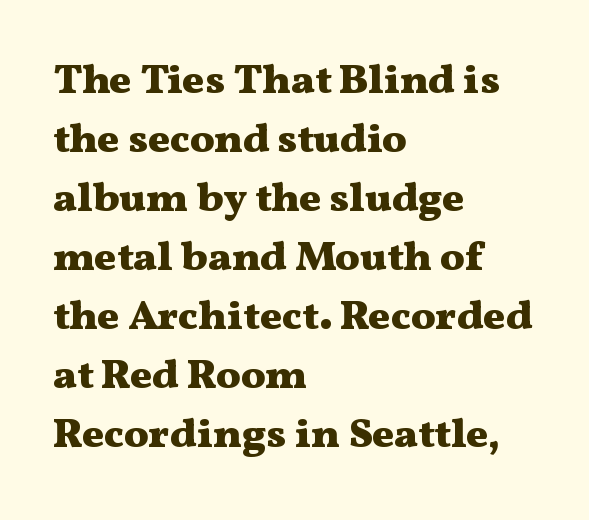
{"serif": "yes", "italic": "no", "bold": "yes", "weight": "heavy", "width": "wide", "stroke_contrast": "medium", "x_height": "medium", "monospaced": "no", "underline": "no", "align": "left", "line_spacing": "normal", "line_spacing_ratio": 1.44, "letter_spacing": "normal", "letter_spacing_em": 0.0, "glyph_px": 41}
